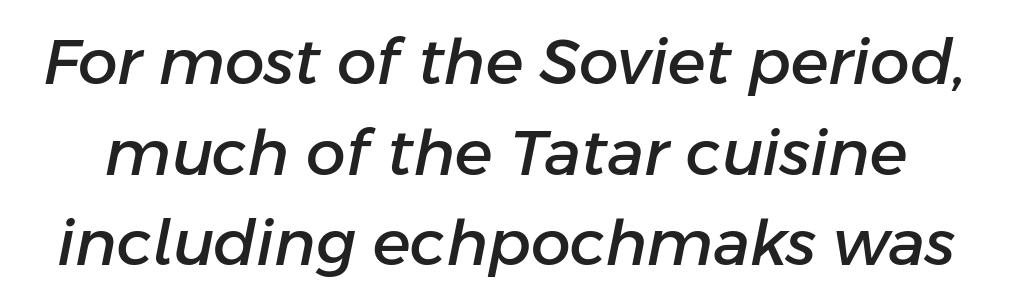
{"italic": "yes", "lean": "right", "slant_degrees": 11, "width": "normal", "stroke_contrast": "low", "x_height": "medium", "monospaced": "no", "underline": "no", "line_spacing": "normal", "line_spacing_ratio": 1.44, "letter_spacing": "normal", "letter_spacing_em": 0.0, "glyph_px": 63}
